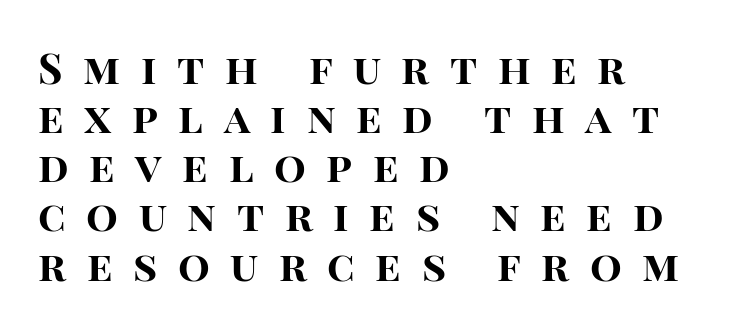
What kind of face is this? One without serifs — a sans. Is this a fixed-width face? No — the glyphs have proportional, varying widths. Lines of text with bare space underneath. Compared with typical body copy, the letter spacing here is much looser. Notice how thick the strokes are: this is what a full bold looks like. The ragged edge is on the right, which tells us the setting is flush left.
